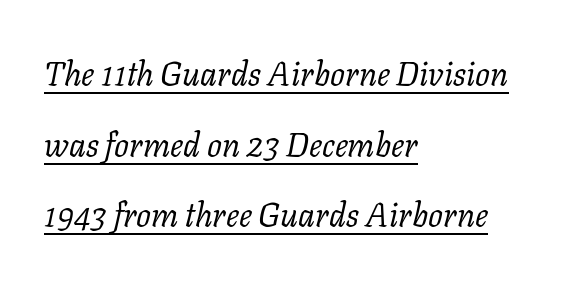
The image shows 33 px regular-weight serif type, italic (leaning right); set left-aligned, loose line spacing (2.14x), normal letter spacing, underlined; low stroke contrast and a medium x-height.
